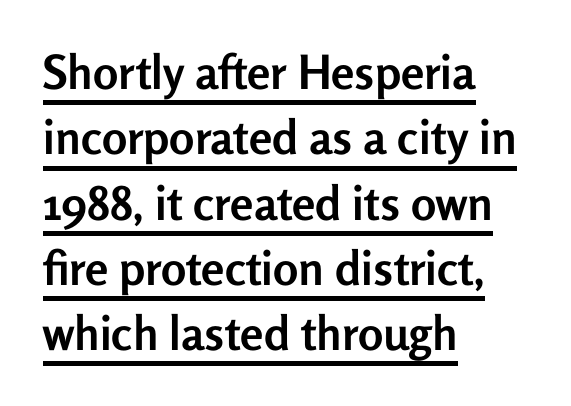
The image shows 47 px semibold sans-serif type, upright; set left-aligned, normal line spacing (1.39x), normal letter spacing, underlined; low stroke contrast and a medium x-height.
